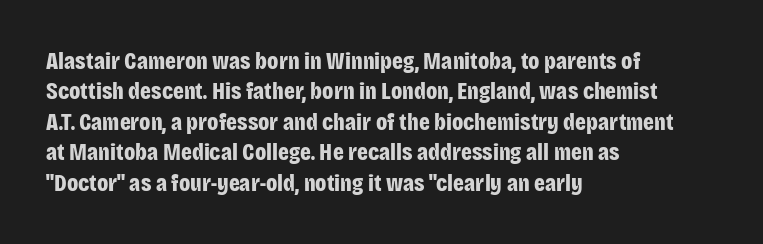
Q: Is the text bold? A: Yes.
Q: Is the text italic (slanted)? A: No, it is upright.
Q: Is the text underlined? A: No.
Q: How is the paragraph aligned? A: Left-aligned.
Q: Is the spacing between letters normal or unusually wide? A: Normal.
Q: Is the spacing between lines tight, normal or loose? A: Normal.
